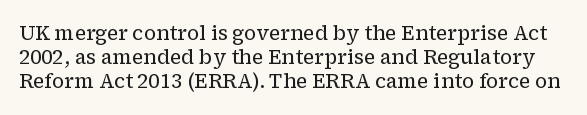
{"italic": "no", "bold": "no", "underline": "no", "line_spacing_ratio": 1.21, "letter_spacing": "normal", "letter_spacing_em": 0.0, "glyph_px": 20}
